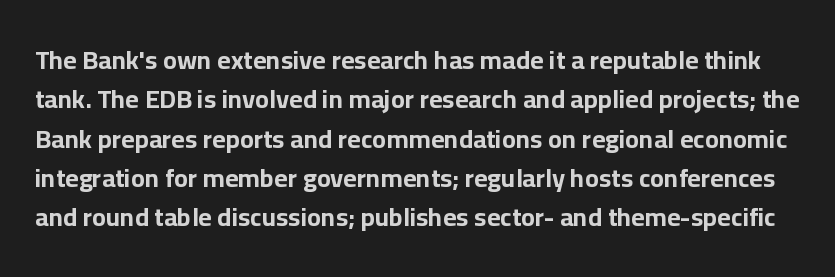
If you measured baseline to baseline, you'd find a middling distance. You can tell it's not italic because the verticals are truly vertical. Words appear dense and cohesive because spacing is normal. Plain, unruled lines of type. These words are printed bold, with thick strokes throughout.
